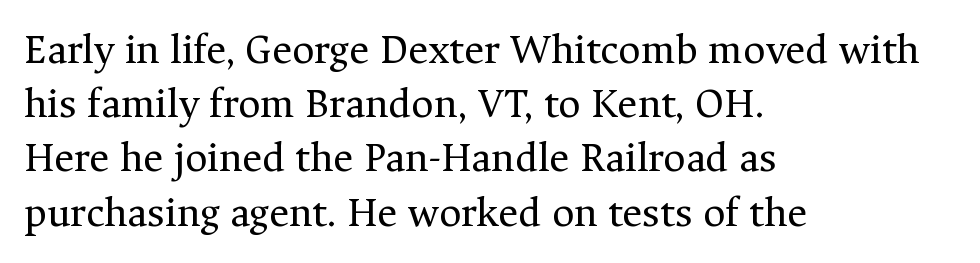
Q: Is the text bold? A: No.
Q: Is the text italic (slanted)? A: No, it is upright.
Q: Is the typeface a serif or a sans-serif typeface? A: Serif.
Q: Is the text underlined? A: No.
Q: How is the paragraph aligned? A: Left-aligned.
Q: Is the spacing between letters normal or unusually wide? A: Normal.
Q: Is the spacing between lines tight, normal or loose? A: Normal.
Q: Width (condensed, normal, or wide)? A: Normal.
Q: Stroke contrast? A: Medium.
Q: x-height? A: Medium.
Q: Monospaced? A: No.
